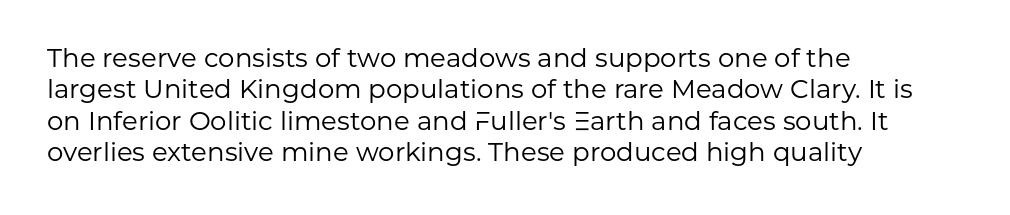
The image shows 26 px text type, upright; set left-aligned, line spacing 1.21x, normal letter spacing, not underlined.
